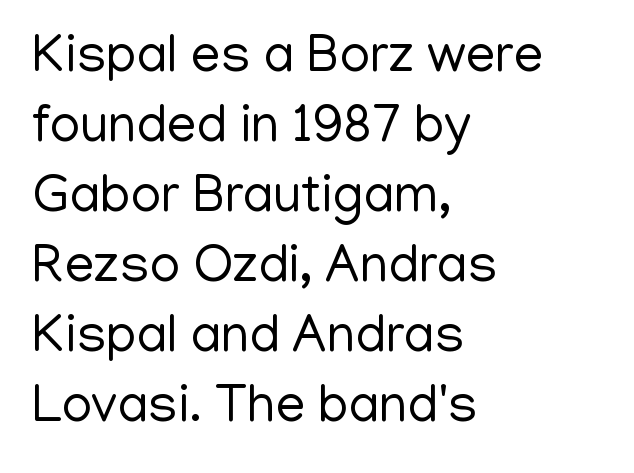
Q: Is the text bold? A: No.
Q: Is the text italic (slanted)? A: No, it is upright.
Q: Is the typeface a serif or a sans-serif typeface? A: Sans-serif.
Q: Is the text underlined? A: No.
Q: How is the paragraph aligned? A: Left-aligned.
Q: Is the spacing between letters normal or unusually wide? A: Normal.
Q: Is the spacing between lines tight, normal or loose? A: Normal.
Q: Width (condensed, normal, or wide)? A: Normal.
Q: Stroke contrast? A: Low.
Q: x-height? A: Medium.
Q: Monospaced? A: No.
